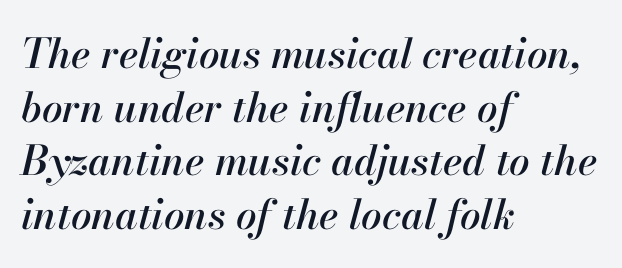
Is this a fixed-width face? No — the glyphs have proportional, varying widths. The space beneath each line is pristine and unruled. Tracking here is standard; glyphs follow each other at the usual distance. The paragraph shown leans on its left margin. Characters are canted at an angle relative to the baseline's perpendicular. This sample keeps an unexceptional amount of space between lines.
